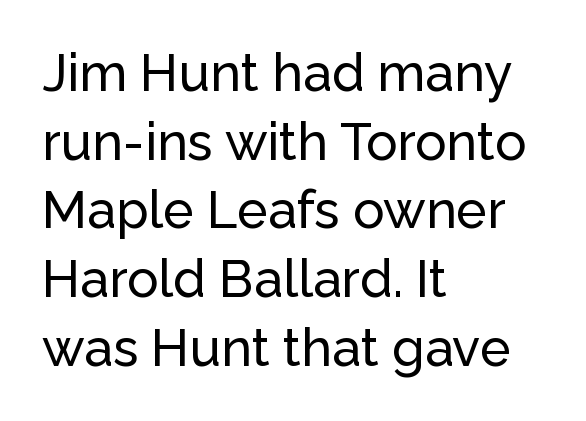
Honestly, there is no underline to notice here at all. Note: no serifs on the glyphs. Notice how the stems are strictly vertical — no italics here. Does the copy run flush right? No — it runs flush left.
